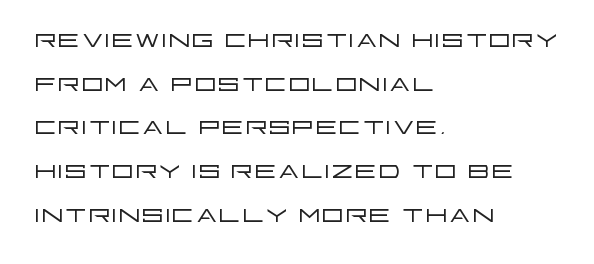
The image shows 35 px light, wide sans-serif type, upright; set left-aligned, normal line spacing (1.25x), normal letter spacing, not underlined; low stroke contrast and a large x-height.
